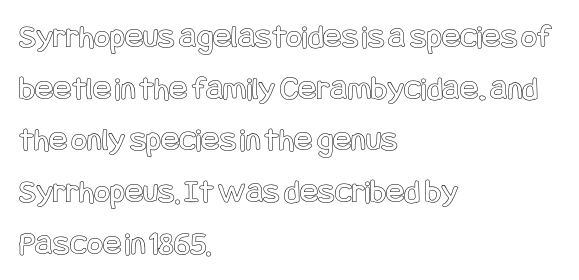
The image shows 34 px condensed type, upright; set left-aligned, normal line spacing (1.52x), normal letter spacing, not underlined; a large x-height.
